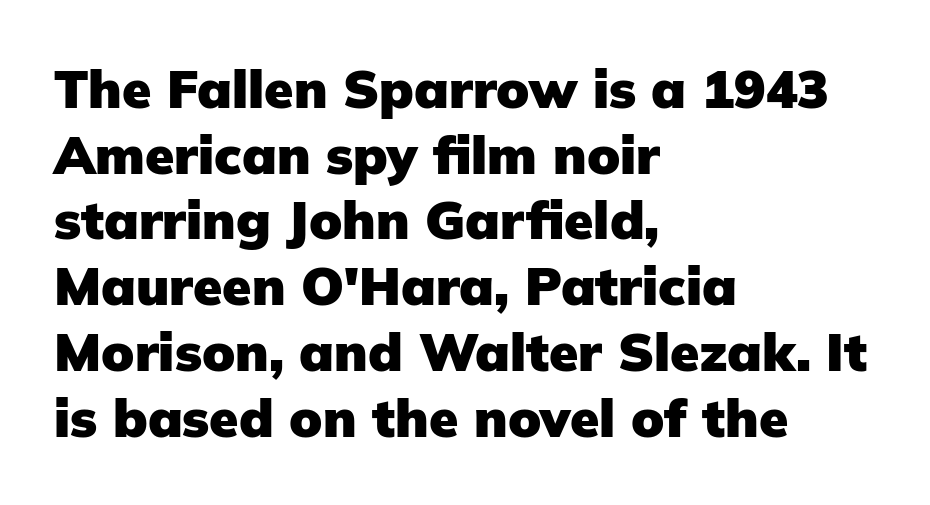
These lines are set flush left with a ragged right edge. Beneath every word, the page is bare. Unlike a traditional serif, this face leaves its strokes unadorned. Look at the stroke-to-counter ratio: heavy, a bold. Each letter keeps its own natural width here, so spacing adapts to shape. Inter-character spacing is left at the font's built-in metrics.
